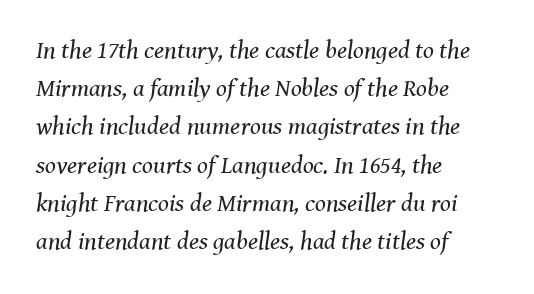
In terms of leading, this rendering sits right in the middle. Is the stroke heavy? The answer is a plain regular-or-lighter. Italic? Definitely — the glyphs are oblique. Caption: standard tracking, unaltered. The rendering anchors every line to the left-hand side.
